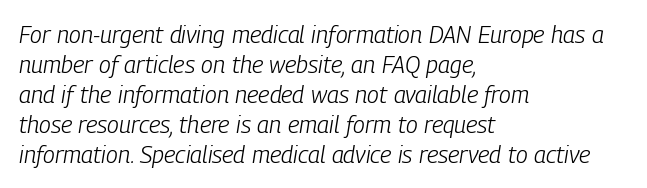
{"italic": "yes", "lean": "right", "slant_degrees": 9, "bold": "no", "underline": "no", "align": "left", "line_spacing": "normal", "line_spacing_ratio": 1.25, "letter_spacing": "normal", "letter_spacing_em": 0.0, "glyph_px": 24}
